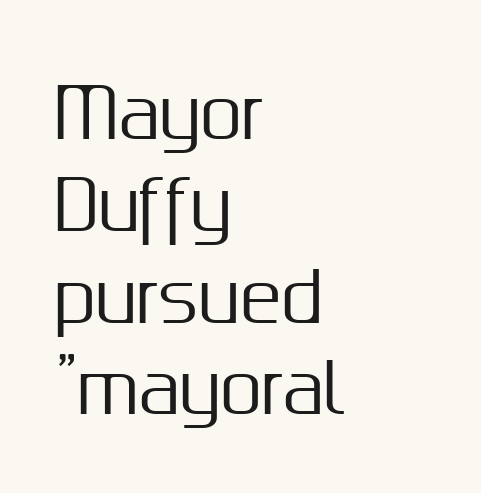
The lines in this sample share a left origin and differ only in where they stop. The rendering uses natural spacing where letterforms have individual widths. Check the space under the baseline: it is left empty. Grotesque or geometric, the face here clearly has no serifs.
